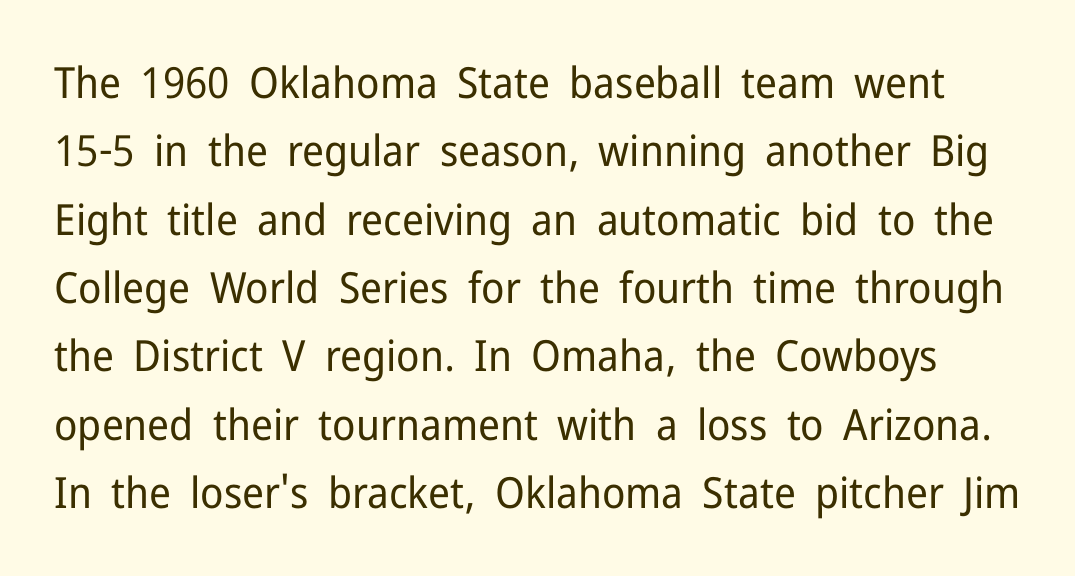
Q: Is the text bold? A: No.
Q: Is the text italic (slanted)? A: No, it is upright.
Q: Is the typeface a serif or a sans-serif typeface? A: Sans-serif.
Q: Is the text underlined? A: No.
Q: Is the spacing between letters normal or unusually wide? A: Normal.
Q: Is the spacing between lines tight, normal or loose? A: Normal.
Q: Width (condensed, normal, or wide)? A: Normal.
Q: Stroke contrast? A: Low.
Q: x-height? A: Medium.
Q: Monospaced? A: No.
